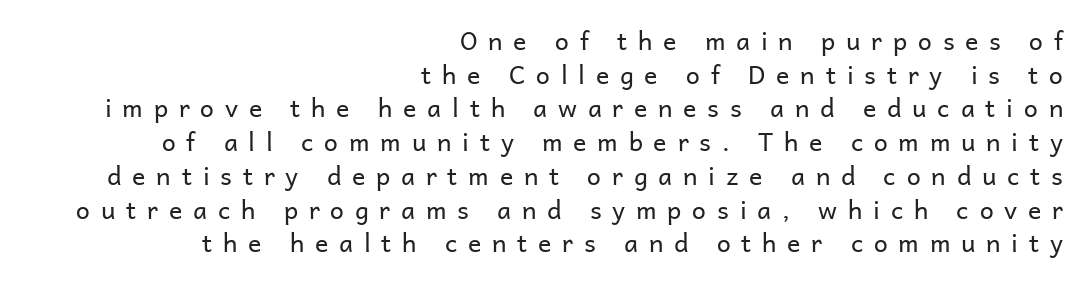
Q: Is the text bold? A: No.
Q: Is the text italic (slanted)? A: No, it is upright.
Q: Is the text underlined? A: No.
Q: How is the paragraph aligned? A: Right-aligned.
Q: Is the spacing between letters normal or unusually wide? A: Unusually wide.
Q: Is the spacing between lines tight, normal or loose? A: Normal.
